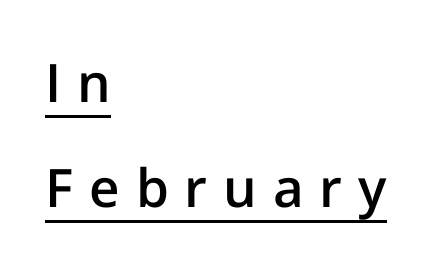
Q: Is the text bold? A: Semi-bold.
Q: Is the text italic (slanted)? A: No, it is upright.
Q: Is the typeface a serif or a sans-serif typeface? A: Sans-serif.
Q: Is the text underlined? A: Yes.
Q: How is the paragraph aligned? A: Left-aligned.
Q: Is the spacing between letters normal or unusually wide? A: Unusually wide.
Q: Is the spacing between lines tight, normal or loose? A: Loose.
Q: Width (condensed, normal, or wide)? A: Normal.
Q: Stroke contrast? A: Low.
Q: x-height? A: Medium.
Q: Monospaced? A: No.
